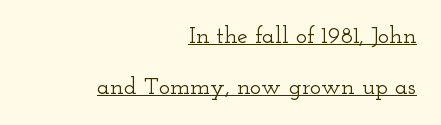
{"italic": "no", "underline": "yes", "align": "right", "line_spacing": "loose", "line_spacing_ratio": 2.12, "letter_spacing": "normal", "letter_spacing_em": 0.0, "glyph_px": 24}
